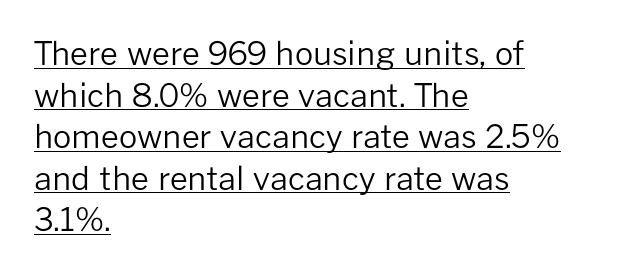
The image shows 32 px regular-weight sans-serif type, upright; set left-aligned, normal line spacing (1.3x), normal letter spacing, underlined; low stroke contrast and a medium x-height.
